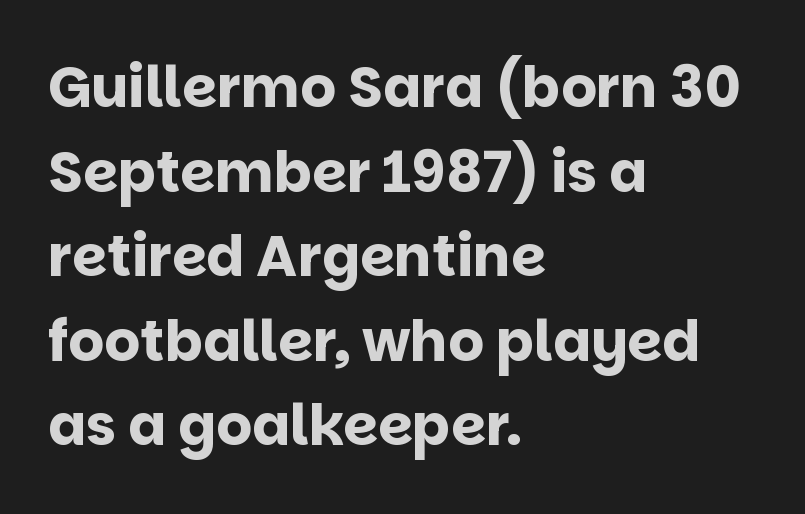
Each new line begins a customary step beneath the previous one. These lines are set flush left with a ragged right edge. Glance below the letters and you will spot only blank space. The type sits square on the baseline with zero lean.
